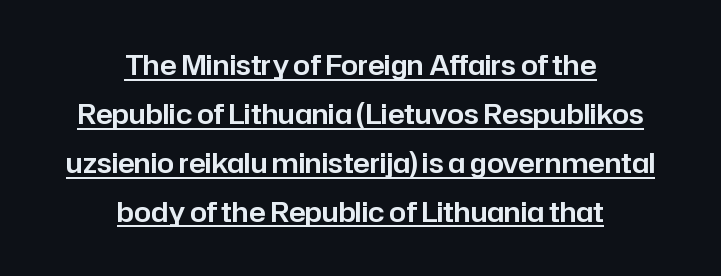
Q: Is the text italic (slanted)? A: No, it is upright.
Q: Is the text underlined? A: Yes.
Q: How is the paragraph aligned? A: Centered.
Q: Is the spacing between letters normal or unusually wide? A: Normal.
